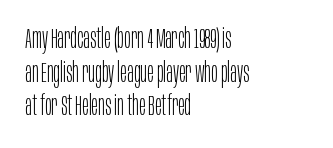
Q: Is the text bold? A: No.
Q: Is the text italic (slanted)? A: No, it is upright.
Q: Is the typeface a serif or a sans-serif typeface? A: Sans-serif.
Q: Is the text underlined? A: No.
Q: How is the paragraph aligned? A: Left-aligned.
Q: Is the spacing between letters normal or unusually wide? A: Normal.
Q: Width (condensed, normal, or wide)? A: Condensed.
Q: Stroke contrast? A: Low.
Q: x-height? A: Large.
Q: Monospaced? A: No.
